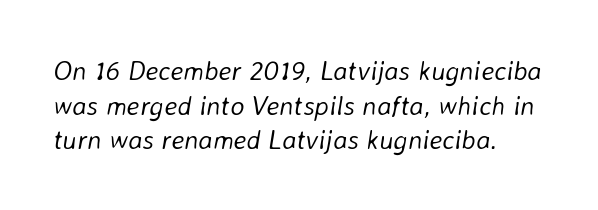
No extra tracking has been applied to these lines. Yep, that's italic — everything's leaning. Decoration check: the copy has no underline. No heavy texture on the line: the type isn't bold.
